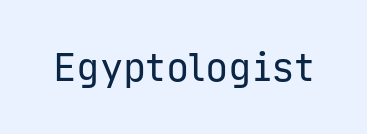
The image shows 39 px regular-weight sans-serif type, upright, monospaced; set normal letter spacing, not underlined; low stroke contrast and a medium x-height.
